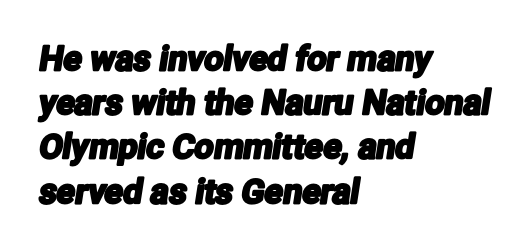
{"serif": "no", "width": "condensed", "stroke_contrast": "low", "x_height": "medium", "monospaced": "no", "underline": "no", "align": "left", "line_spacing": "normal", "line_spacing_ratio": 1.3, "letter_spacing": "normal", "letter_spacing_em": 0.0, "glyph_px": 34}
